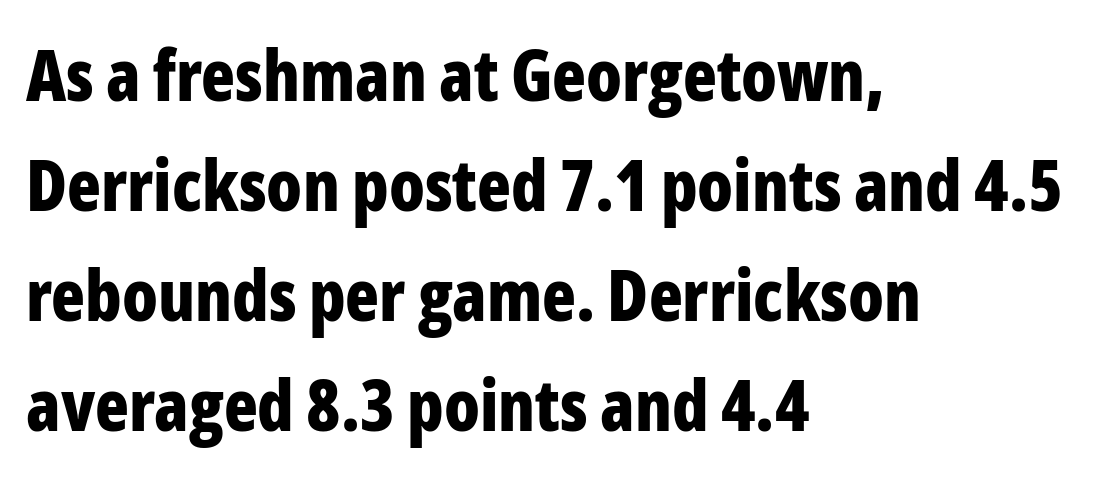
{"serif": "no", "italic": "no", "bold": "yes", "weight": "bold", "width": "condensed", "stroke_contrast": "low", "x_height": "medium", "monospaced": "no", "underline": "no", "align": "left", "line_spacing": "normal", "line_spacing_ratio": 1.57, "letter_spacing": "normal", "letter_spacing_em": 0.0, "glyph_px": 70}
